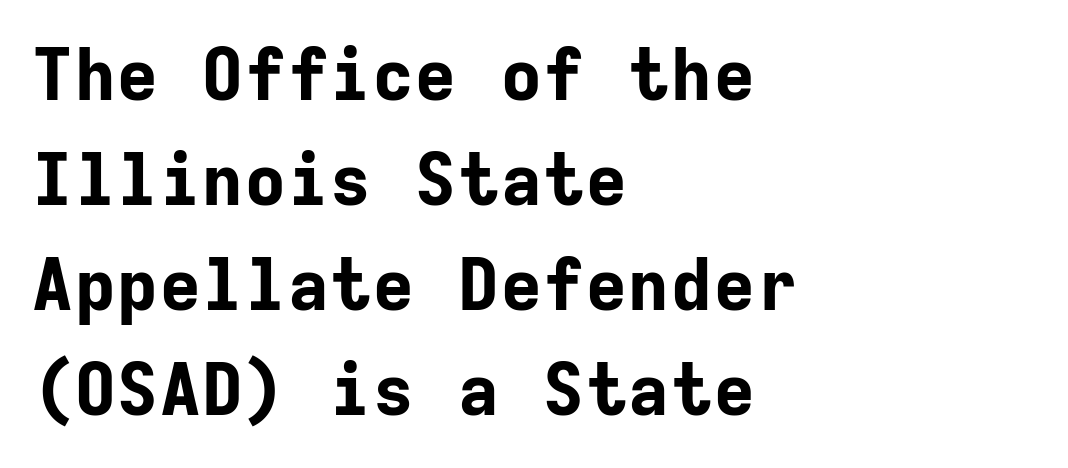
Does the leading feel generous? No, just average. Each letter, wide or thin by design, is forced into the same width here. It's the straight-up-and-down kind of type. Anything drawn beneath the words? Only blank space. Unlike a traditional serif, this face leaves its strokes unadorned. No extra tracking has been applied to these lines.
